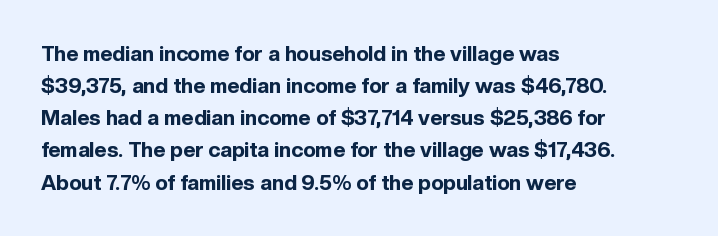
The image shows 21 px bold type, upright; set left-aligned, normal line spacing (1.53x), normal letter spacing, not underlined.
